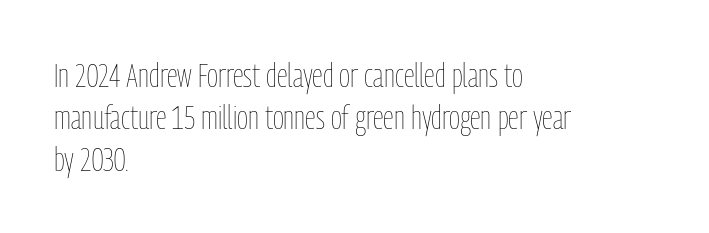
Q: Is the text bold? A: No.
Q: Is the text italic (slanted)? A: No, it is upright.
Q: Is the text underlined? A: No.
Q: How is the paragraph aligned? A: Left-aligned.
Q: Is the spacing between letters normal or unusually wide? A: Normal.
Q: Width (condensed, normal, or wide)? A: Condensed.
Q: Stroke contrast? A: Low.
Q: x-height? A: Medium.
Q: Monospaced? A: No.
